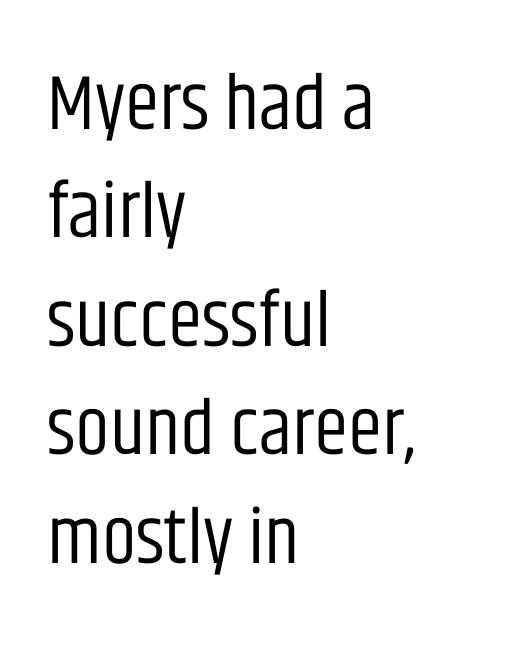
The vertical gap from one line to the next is medium. Observe the ordinary spacing: letters are neighbours, not strangers. Nothing heavy about these letters — not bold at all. Look at the bottom of the vertical strokes: they stop flat, with no serifs. A typesetter would mark this as roman, not italic. Here the designer chose a conventional face with non-uniform glyph widths.
